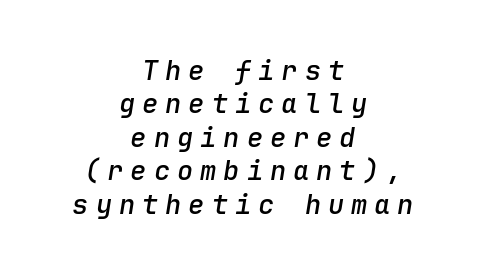
{"italic": "yes", "lean": "right", "slant_degrees": 9, "bold": "semi", "underline": "no", "align": "center", "line_spacing_ratio": 1.24, "letter_spacing": "wide", "letter_spacing_em": 0.26, "glyph_px": 27}
